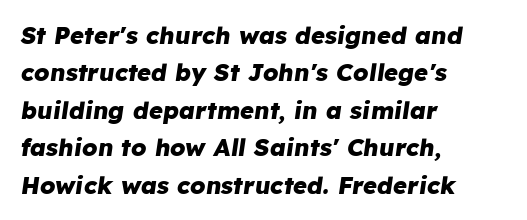
Q: Is the text bold? A: Yes.
Q: Is the text italic (slanted)? A: Yes, it leans right by about 8 degrees.
Q: Is the text underlined? A: No.
Q: How is the paragraph aligned? A: Left-aligned.
Q: Is the spacing between letters normal or unusually wide? A: Normal.
Q: Is the spacing between lines tight, normal or loose? A: Normal.
